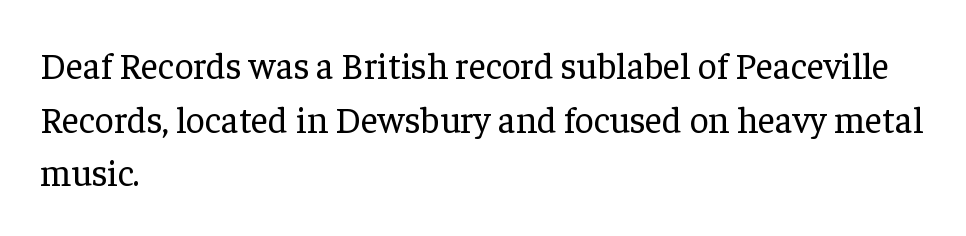
Here the designer chose a conventional face with non-uniform glyph widths. If you drew a ruler down the left edge, every line would touch it. The passage shown is typeset with a serif family. Decoration check: the copy has no underline. No chunkiness to these letters — they're not bold.
